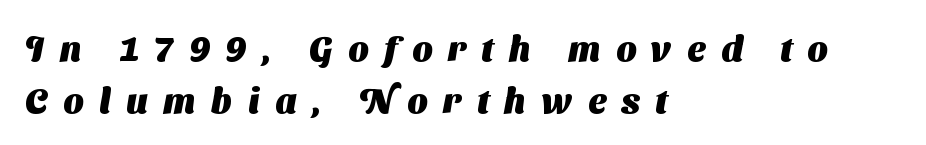
{"serif": "no", "bold": "yes", "weight": "heavy", "width": "normal", "stroke_contrast": "medium", "x_height": "medium", "monospaced": "no", "underline": "no", "align": "left", "line_spacing": "normal", "line_spacing_ratio": 1.48, "letter_spacing": "wide", "letter_spacing_em": 0.45, "glyph_px": 35}
